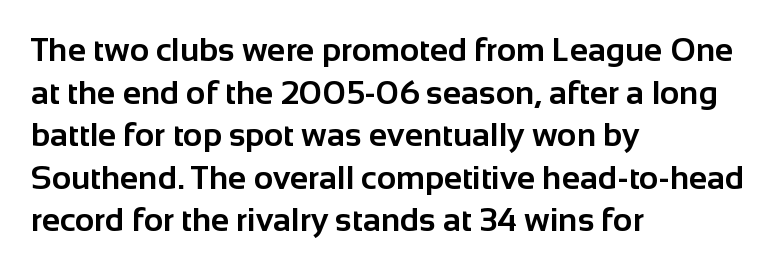
Q: Is the text bold? A: Yes.
Q: Is the text italic (slanted)? A: No, it is upright.
Q: Is the typeface a serif or a sans-serif typeface? A: Sans-serif.
Q: Is the text underlined? A: No.
Q: How is the paragraph aligned? A: Left-aligned.
Q: Is the spacing between letters normal or unusually wide? A: Normal.
Q: Is the spacing between lines tight, normal or loose? A: Normal.
Q: Width (condensed, normal, or wide)? A: Normal.
Q: Stroke contrast? A: Low.
Q: x-height? A: Medium.
Q: Monospaced? A: No.
